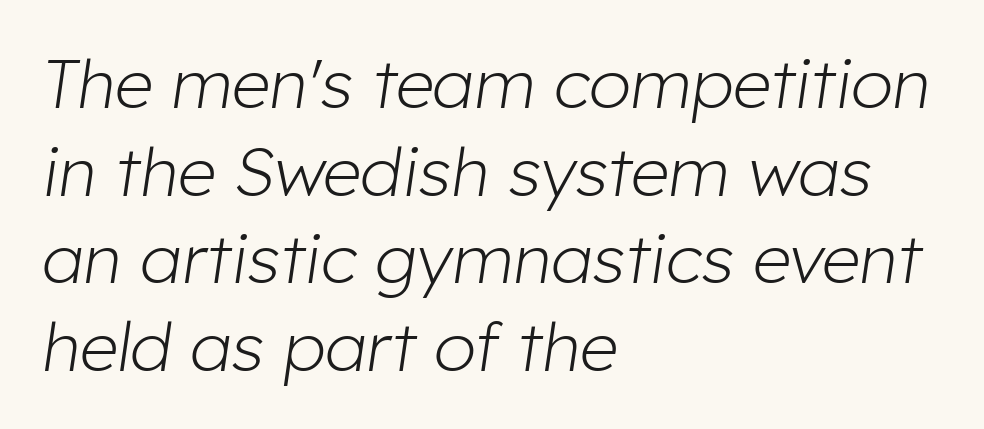
Q: Is the text bold? A: No.
Q: Is the text italic (slanted)? A: Yes, it leans right by about 8 degrees.
Q: Is the text underlined? A: No.
Q: How is the paragraph aligned? A: Left-aligned.
Q: Is the spacing between letters normal or unusually wide? A: Normal.
Q: Is the spacing between lines tight, normal or loose? A: Normal.
Q: Width (condensed, normal, or wide)? A: Normal.
Q: Stroke contrast? A: Low.
Q: x-height? A: Medium.
Q: Monospaced? A: No.
